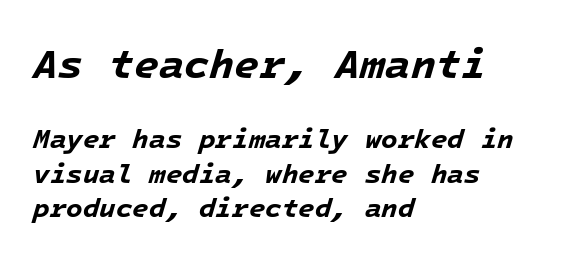
{"italic": "yes", "lean": "right", "slant_degrees": 16, "bold": "yes", "weight": "bold", "width": "normal", "stroke_contrast": "low", "x_height": "medium", "monospaced": "yes", "underline": "no", "align": "left", "line_spacing": "normal", "line_spacing_ratio": 1.28, "letter_spacing": "normal", "letter_spacing_em": 0.0, "larger_block": "first", "size_ratio": 1.52, "glyph_px": 41}
